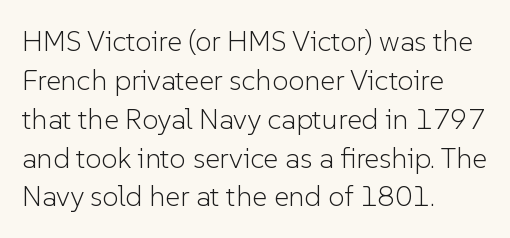
Q: Is the text bold? A: No.
Q: Is the text italic (slanted)? A: No, it is upright.
Q: Is the typeface a serif or a sans-serif typeface? A: Sans-serif.
Q: Is the text underlined? A: No.
Q: How is the paragraph aligned? A: Left-aligned.
Q: Is the spacing between letters normal or unusually wide? A: Normal.
Q: Is the spacing between lines tight, normal or loose? A: Normal.
Q: Width (condensed, normal, or wide)? A: Normal.
Q: Stroke contrast? A: Low.
Q: x-height? A: Medium.
Q: Monospaced? A: No.
